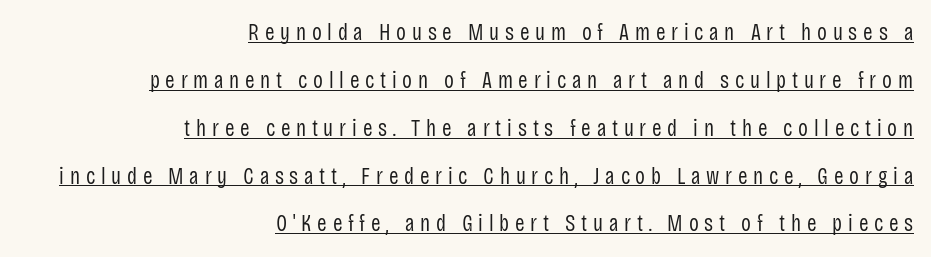
Each stroke keeps to a modest, everyday thickness or less. Every row of glyphs terminates at an identical x-position on the right. Students, note that the glyphs here are deliberately spaced far apart. Emphasis is given by a line drawn under the lettering. The axis of the letterforms is exactly vertical.
